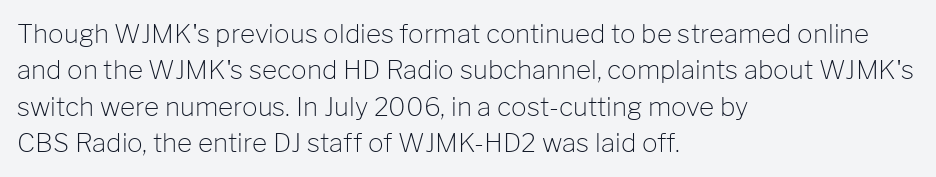
Short and long lines alike share a common starting point at left. The typeface has the unassuming heft of standard copy or less. Is the letter spacing exaggerated? No — it looks like the ordinary default. Has an underline been added? It has not. Posture: vertical.
